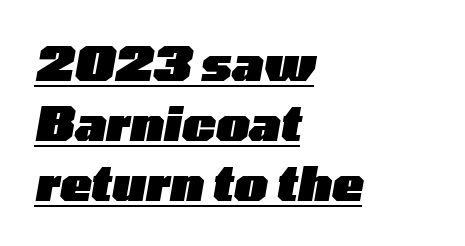
The image shows 47 px heavy, wide type, italic (leaning right); set left-aligned, normal line spacing (1.28x), normal letter spacing, underlined; low stroke contrast and a medium x-height.
